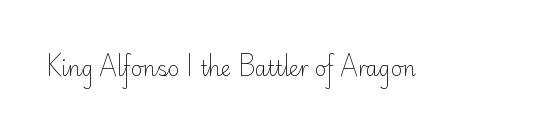
The image shows 20 px text type, upright; set normal letter spacing, not underlined.
